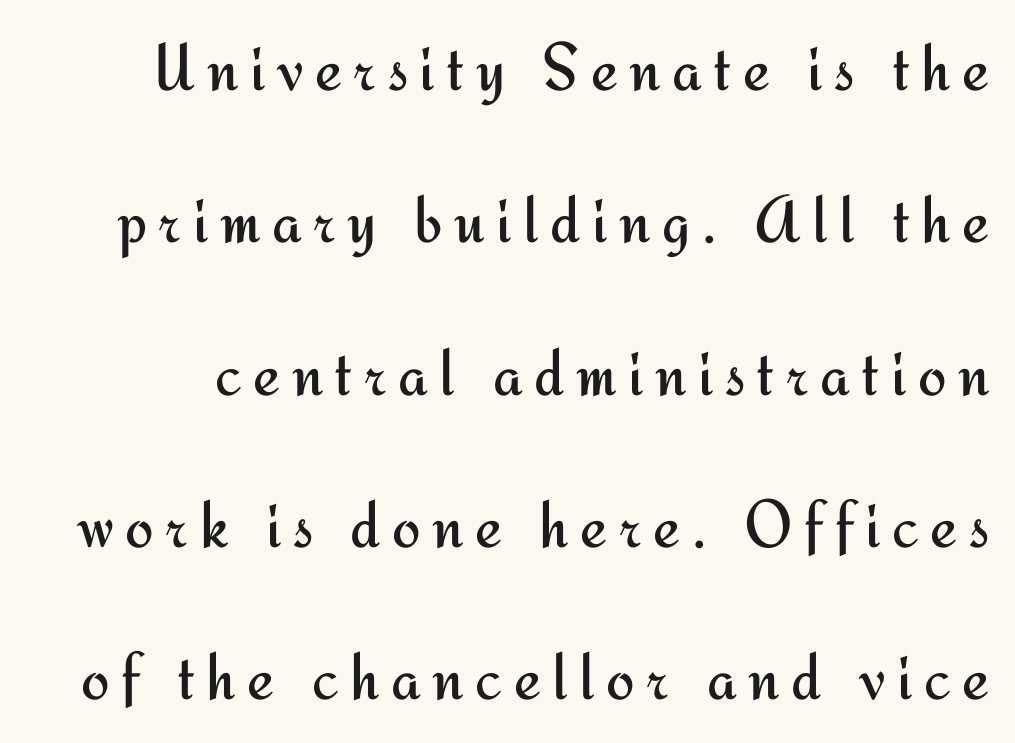
The image shows 68 px regular-weight sans-serif type, upright; set loose line spacing (2.24x), not underlined; medium stroke contrast and a small x-height.
